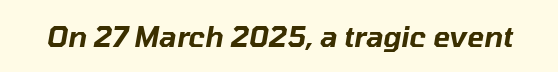
Q: Is the text italic (slanted)? A: Yes, it leans right by about 10 degrees.
Q: Is the text underlined? A: No.
Q: Is the spacing between letters normal or unusually wide? A: Normal.
Q: Width (condensed, normal, or wide)? A: Normal.
Q: Stroke contrast? A: Low.
Q: x-height? A: Medium.
Q: Monospaced? A: No.
